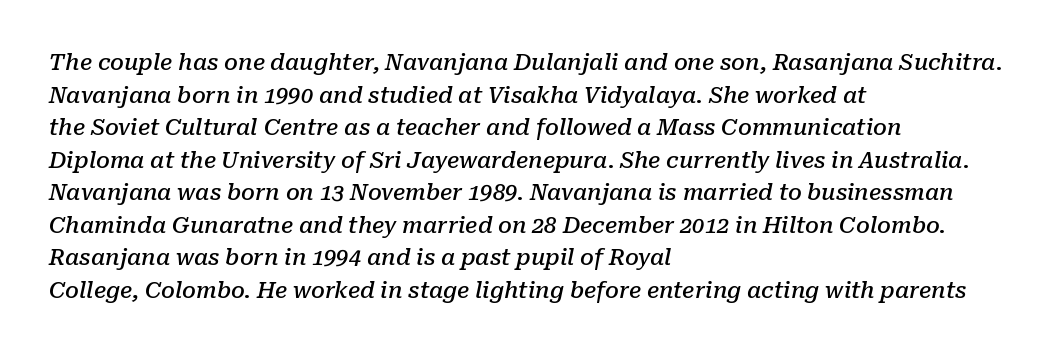
{"italic": "yes", "lean": "right", "slant_degrees": 10, "bold": "semi", "underline": "no", "align": "left", "line_spacing": "normal", "line_spacing_ratio": 1.48, "letter_spacing": "normal", "letter_spacing_em": 0.0, "glyph_px": 22}
